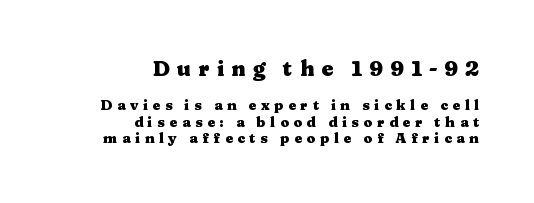
The image shows 21 px bold type, upright; set right-aligned, line spacing 1.17x, unusually wide letter spacing (+0.33 em), not underlined; the first (top) block is 1.5x larger.
